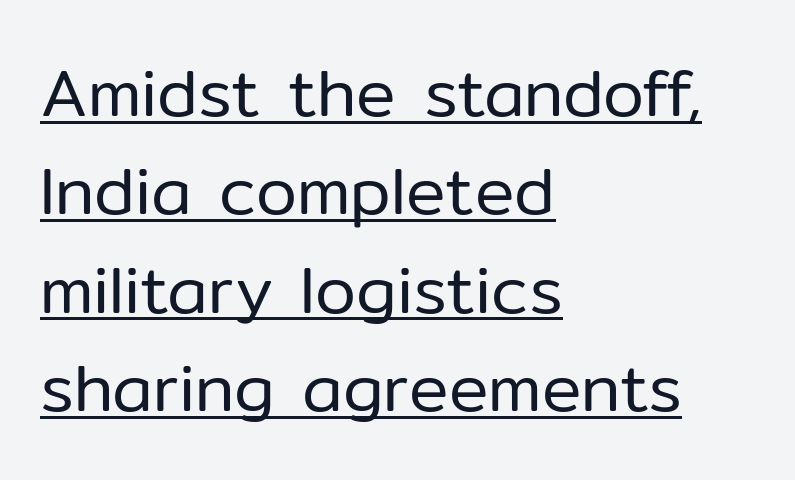
{"serif": "no", "italic": "no", "bold": "no", "weight": "regular", "width": "normal", "stroke_contrast": "low", "x_height": "medium", "monospaced": "no", "underline": "yes", "align": "left", "line_spacing": "normal", "line_spacing_ratio": 1.49, "letter_spacing": "normal", "letter_spacing_em": 0.0, "glyph_px": 66}
